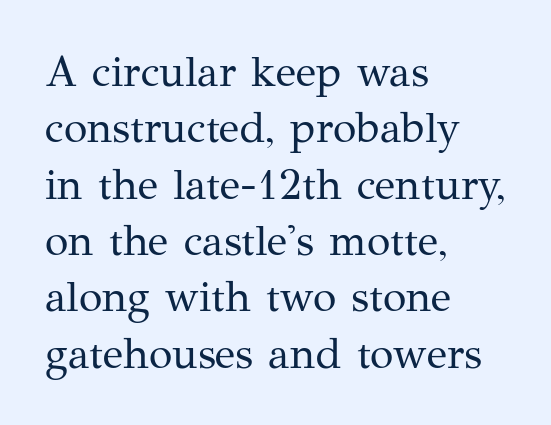
{"serif": "yes", "italic": "no", "bold": "no", "weight": "regular", "width": "normal", "stroke_contrast": "medium", "x_height": "medium", "monospaced": "no", "underline": "no", "align": "left", "line_spacing": "normal", "line_spacing_ratio": 1.31, "letter_spacing": "normal", "letter_spacing_em": 0.0, "glyph_px": 43}
